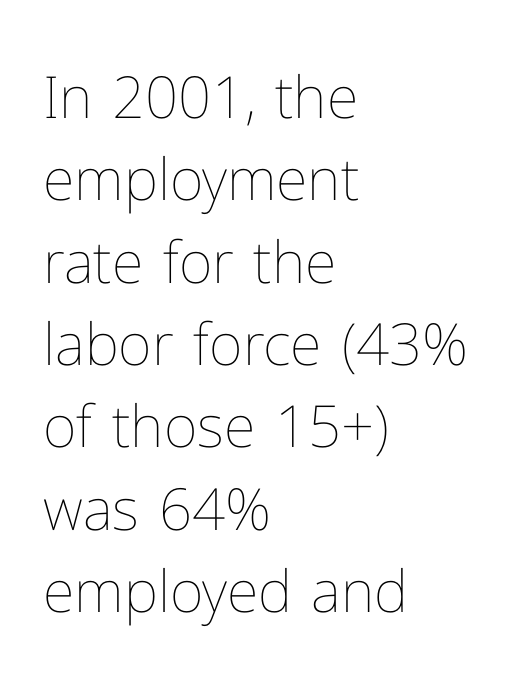
The image shows 58 px thin type, upright; set left-aligned, normal line spacing (1.42x), normal letter spacing, not underlined; low stroke contrast and a medium x-height.
